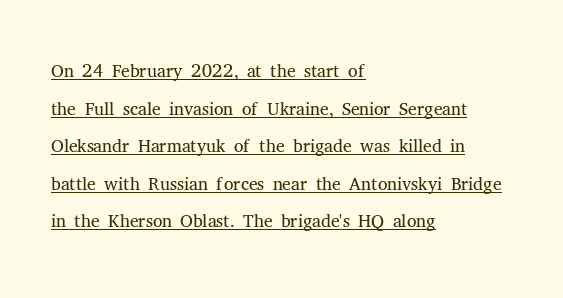
Does extra space separate the letters? No, they use regular spacing. Posture: vertical. The paragraph has a hard left edge and a soft right edge. Each line of the rendering has a horizontal stroke beneath the glyphs. Compared with a typical body face, this is equally light or lighter still. The space between consecutive lines is moderate.
